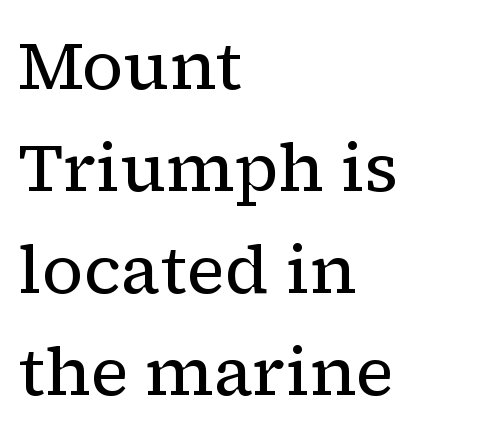
The image shows 68 px regular-weight serif type, upright; set left-aligned, normal line spacing (1.5x), normal letter spacing, not underlined; low stroke contrast and a medium x-height.
